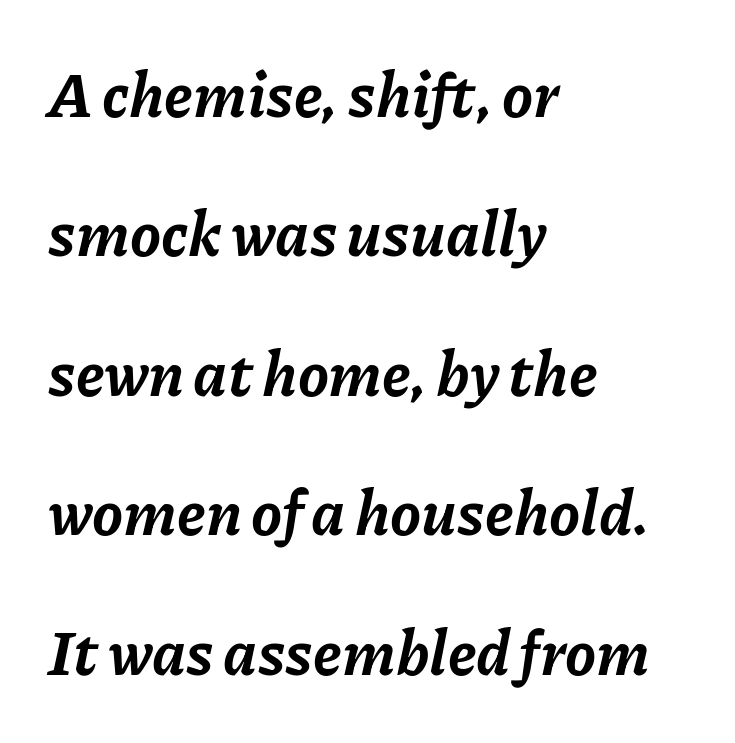
The image shows 62 px bold type, italic (leaning right); set left-aligned, loose line spacing (2.25x), normal letter spacing, not underlined; low stroke contrast and a medium x-height.
